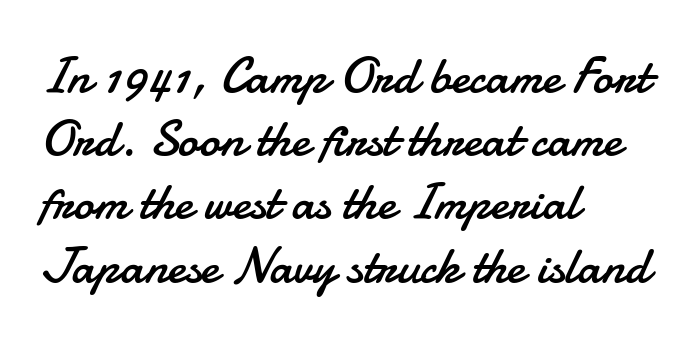
{"serif": "no", "bold": "no", "weight": "regular", "width": "normal", "stroke_contrast": "low", "x_height": "small", "monospaced": "no", "underline": "no", "align": "left", "line_spacing_ratio": 1.24, "letter_spacing": "normal", "letter_spacing_em": 0.0, "glyph_px": 51}
